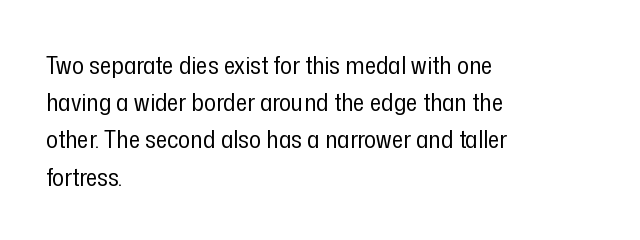
Each new line begins a customary step beneath the previous one. In CSS terms this would be text-align: left. Every character sits straight up, as roman type does. Inter-character spacing is left at the font's built-in metrics.
